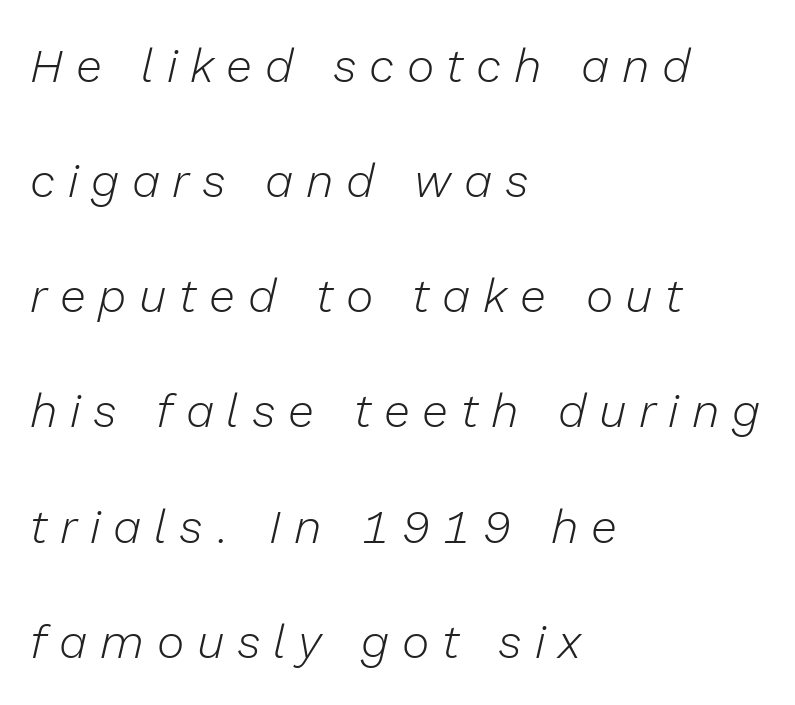
Q: Is the text bold? A: No.
Q: Is the text italic (slanted)? A: Yes, it leans right by about 13 degrees.
Q: Is the text underlined? A: No.
Q: How is the paragraph aligned? A: Left-aligned.
Q: Is the spacing between letters normal or unusually wide? A: Unusually wide.
Q: Is the spacing between lines tight, normal or loose? A: Loose.
Q: Width (condensed, normal, or wide)? A: Normal.
Q: Stroke contrast? A: Low.
Q: x-height? A: Medium.
Q: Monospaced? A: No.
